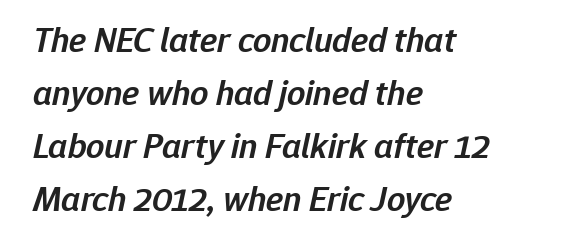
The image shows 36 px semibold type, italic (leaning right); set left-aligned, normal line spacing (1.47x), normal letter spacing, not underlined; low stroke contrast and a medium x-height.
